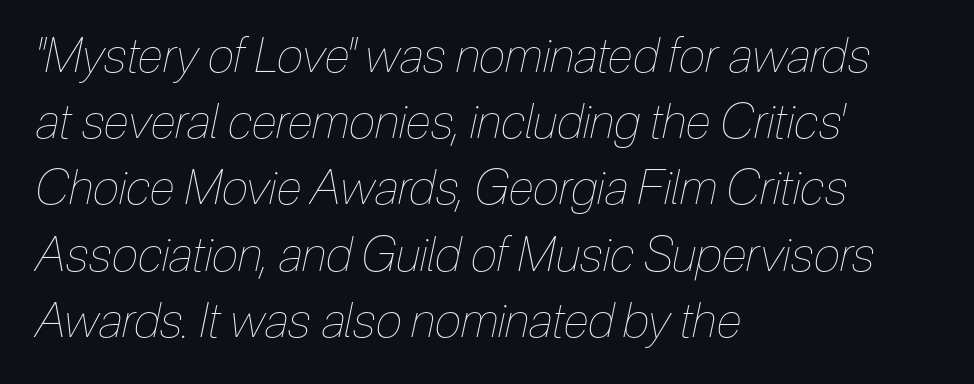
{"italic": "yes", "lean": "right", "slant_degrees": 12, "bold": "no", "weight": "thin", "width": "condensed", "stroke_contrast": "low", "x_height": "medium", "monospaced": "no", "underline": "no", "align": "left", "line_spacing": "normal", "line_spacing_ratio": 1.38, "letter_spacing": "normal", "letter_spacing_em": 0.0, "glyph_px": 48}
